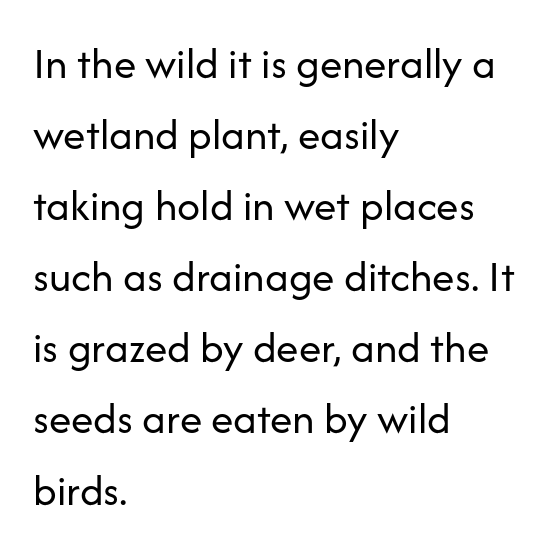
{"serif": "no", "italic": "no", "bold": "no", "weight": "regular", "width": "normal", "stroke_contrast": "low", "x_height": "medium", "monospaced": "no", "underline": "no", "align": "left", "line_spacing": "normal", "line_spacing_ratio": 1.58, "letter_spacing": "normal", "letter_spacing_em": 0.0, "glyph_px": 45}
